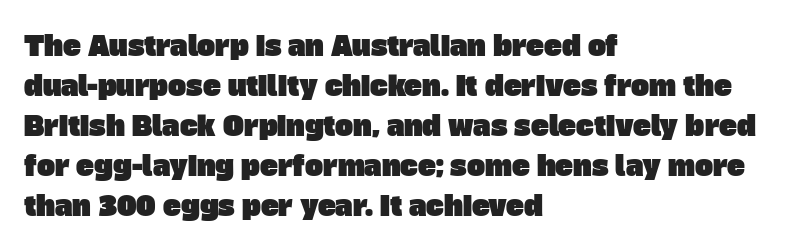
{"underline": "no", "align": "left", "line_spacing": "normal", "line_spacing_ratio": 1.48, "letter_spacing": "normal", "letter_spacing_em": 0.0, "glyph_px": 27}
